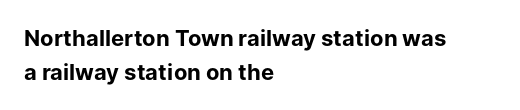
This sample is left-justified, so line endings fall wherever the words run out. Ascenders rise straight up at ninety degrees. Notice how descenders clear the ascenders below comfortably — that's standard leading. Is the type bold? Yes — the strokes are clearly thick and heavy.
